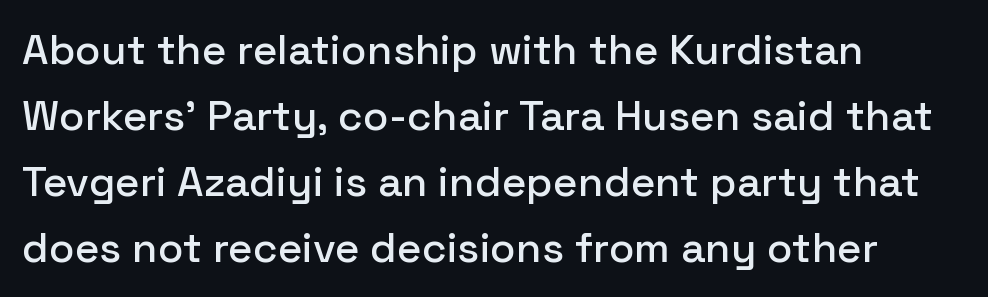
The image shows 42 px sans-serif type, upright; set left-aligned, normal line spacing (1.57x), normal letter spacing, not underlined; low stroke contrast and a medium x-height.
